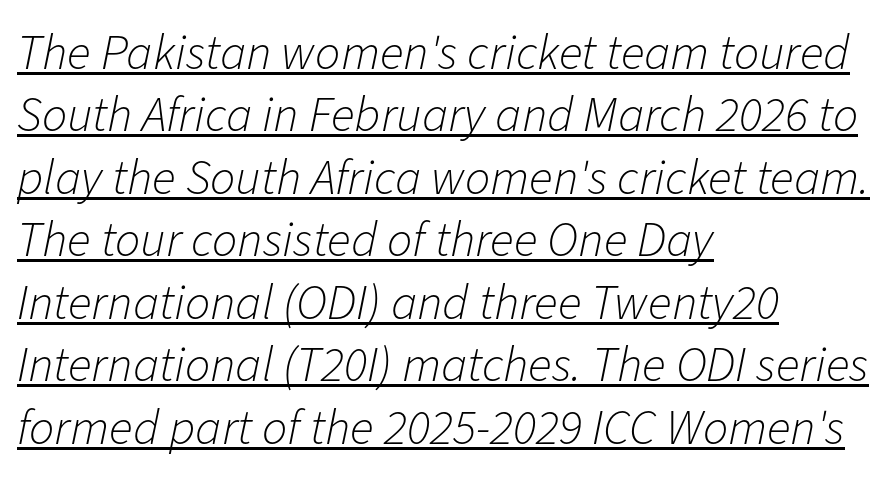
The image shows 50 px light type, italic (leaning right); set left-aligned, normal line spacing (1.25x), normal letter spacing, underlined; low stroke contrast and a medium x-height.
